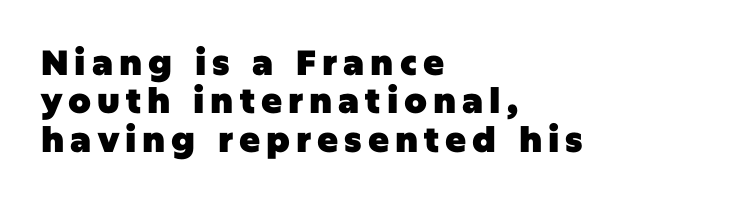
{"serif": "no", "italic": "no", "bold": "yes", "weight": "heavy", "width": "normal", "stroke_contrast": "low", "x_height": "large", "monospaced": "no", "underline": "no", "align": "left", "line_spacing": "tight", "line_spacing_ratio": 1.1, "glyph_px": 35}
